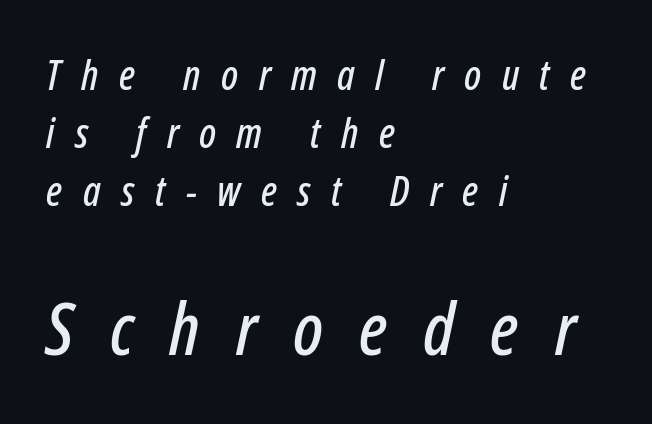
The image shows 72 px condensed type, italic (leaning right); set left-aligned, normal line spacing (1.42x), unusually wide letter spacing (+0.5 em), not underlined; the second (bottom) block is 1.76x larger; low stroke contrast and a medium x-height.
